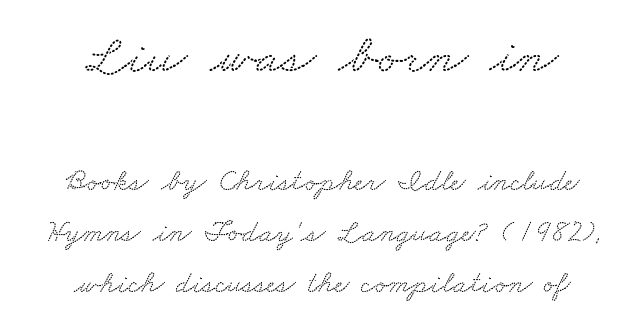
Q: Is the typeface a serif or a sans-serif typeface? A: Serif.
Q: Is the text underlined? A: No.
Q: Is the spacing between letters normal or unusually wide? A: Normal.
Q: Is the spacing between lines tight, normal or loose? A: Normal.
Q: Which block of text is set in a larger size, the first (top) or the second (bottom)? A: The first (top) one.
Q: Width (condensed, normal, or wide)? A: Wide.
Q: Stroke contrast? A: Low.
Q: x-height? A: Small.
Q: Monospaced? A: No.
